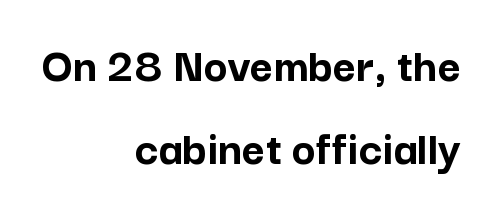
{"serif": "no", "italic": "no", "bold": "yes", "weight": "semibold", "width": "normal", "stroke_contrast": "low", "x_height": "medium", "monospaced": "no", "underline": "no", "align": "right", "line_spacing": "normal", "line_spacing_ratio": 1.66, "letter_spacing": "normal", "letter_spacing_em": 0.0, "glyph_px": 50}
